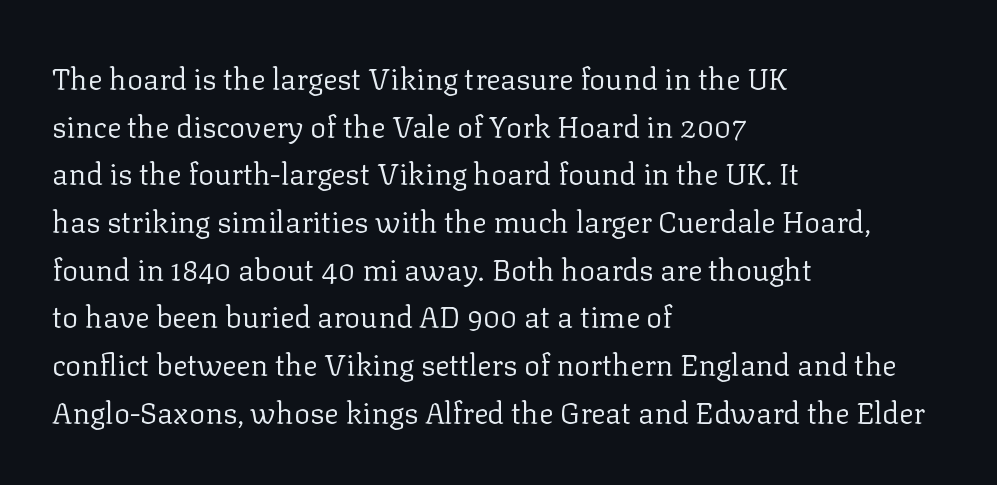
The image shows 30 px regular-weight serif type, upright; set left-aligned, normal line spacing (1.59x), normal letter spacing, not underlined; low stroke contrast and a medium x-height.
